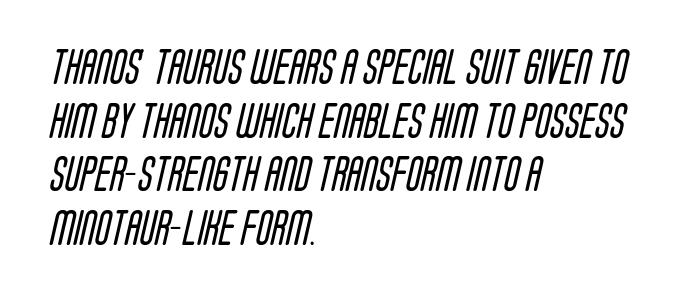
On a weight scale, this lands at 450 or below. The space between consecutive lines is moderate. The space beneath each line is pristine and unruled. Standard letterfit; no display-style spreading of the glyphs. The passage shown is typed in a proportional face where columns would drift.
